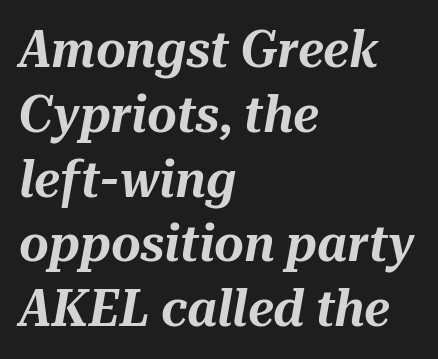
The image shows 51 px text type, italic (leaning right); set left-aligned, normal line spacing (1.27x), normal letter spacing, not underlined; medium stroke contrast and a medium x-height.
